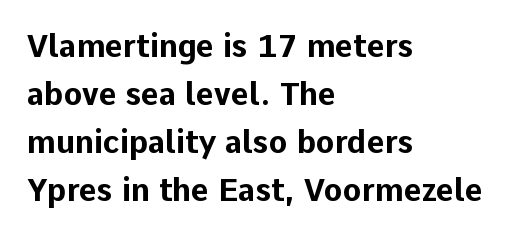
Q: Is the text bold? A: Yes.
Q: Is the text italic (slanted)? A: No, it is upright.
Q: Is the typeface a serif or a sans-serif typeface? A: Sans-serif.
Q: Is the text underlined? A: No.
Q: How is the paragraph aligned? A: Left-aligned.
Q: Is the spacing between letters normal or unusually wide? A: Normal.
Q: Is the spacing between lines tight, normal or loose? A: Normal.
Q: Width (condensed, normal, or wide)? A: Normal.
Q: Stroke contrast? A: Low.
Q: x-height? A: Medium.
Q: Monospaced? A: No.
